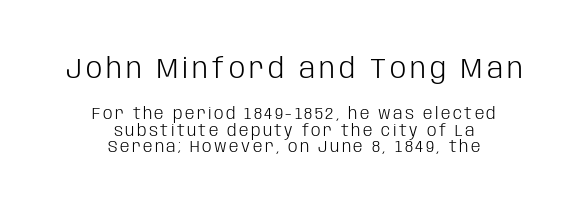
The image shows 29 px light, condensed sans-serif type, upright; set centered, tight line spacing (0.97x), not underlined; the first (top) block is 1.71x larger; low stroke contrast and a large x-height.
